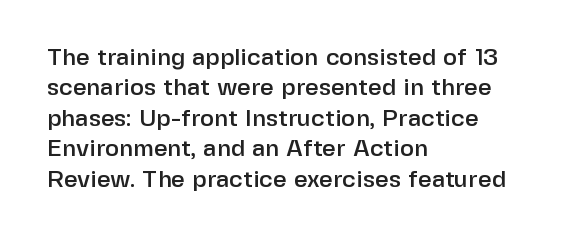
Unmarked baselines from the first word to the last. Short and long lines alike share a common starting point at left. The horizontal fit of the characters is conventional and even. Leading matches the norm, producing a regular column. In terms of posture, this sample is upright.
